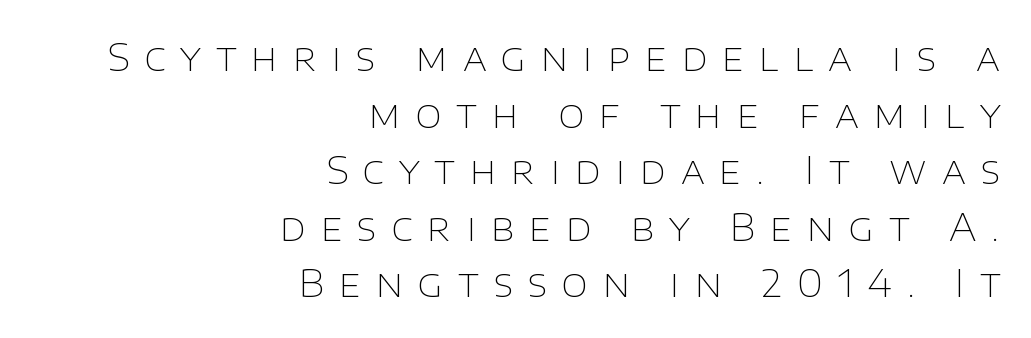
If you drew a ruler down the right edge, every line would touch it. The font is comparable to plain body text, perhaps lighter. Here the designer chose a conventional face with non-uniform glyph widths. Letters rest on an invisible, unmarked baseline. Each new line begins a customary step beneath the previous one.
